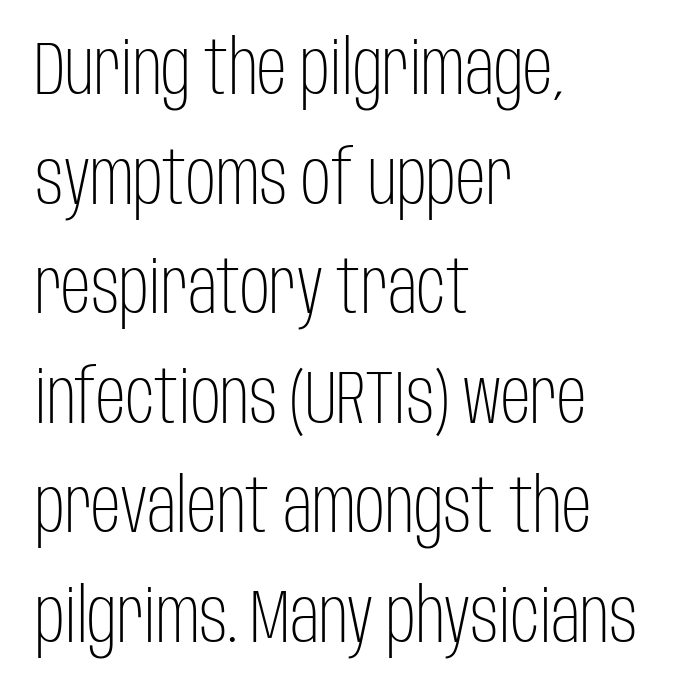
{"serif": "no", "italic": "no", "bold": "no", "weight": "light", "width": "condensed", "stroke_contrast": "low", "x_height": "large", "monospaced": "no", "underline": "no", "align": "left", "line_spacing": "normal", "line_spacing_ratio": 1.48, "letter_spacing": "normal", "letter_spacing_em": 0.0, "glyph_px": 74}
